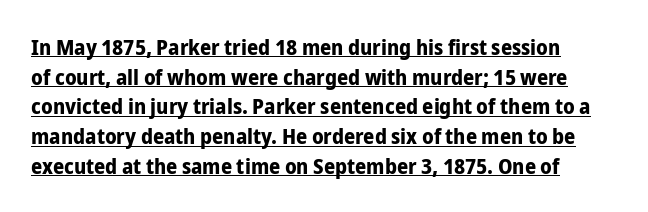
{"italic": "no", "bold": "yes", "underline": "yes", "line_spacing": "normal", "line_spacing_ratio": 1.35, "letter_spacing": "normal", "letter_spacing_em": 0.0, "glyph_px": 22}
